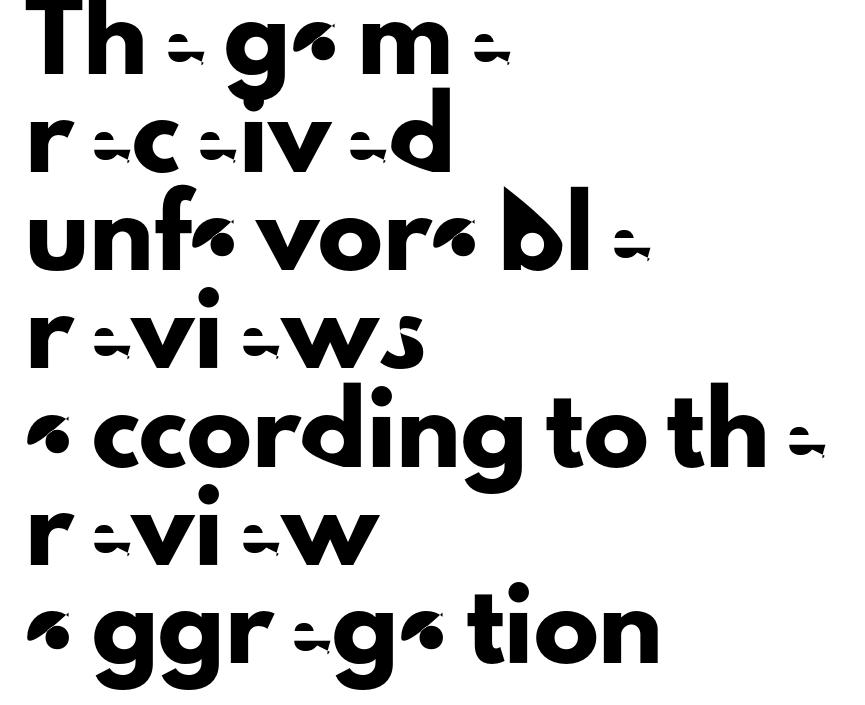
{"serif": "no", "italic": "no", "width": "normal", "stroke_contrast": "low", "x_height": "small", "monospaced": "no", "underline": "no", "align": "left", "line_spacing": "normal", "line_spacing_ratio": 1.51, "letter_spacing": "normal", "letter_spacing_em": 0.0, "glyph_px": 65}
